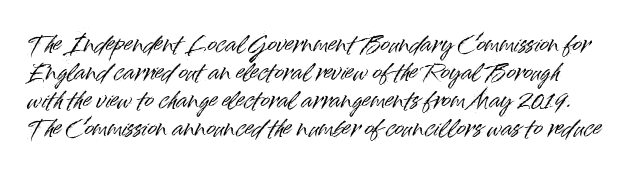
The lines sit at an ordinary, default distance from one another. This sample uses plain, unmodified letter spacing. The space beneath each line is pristine and unruled.
